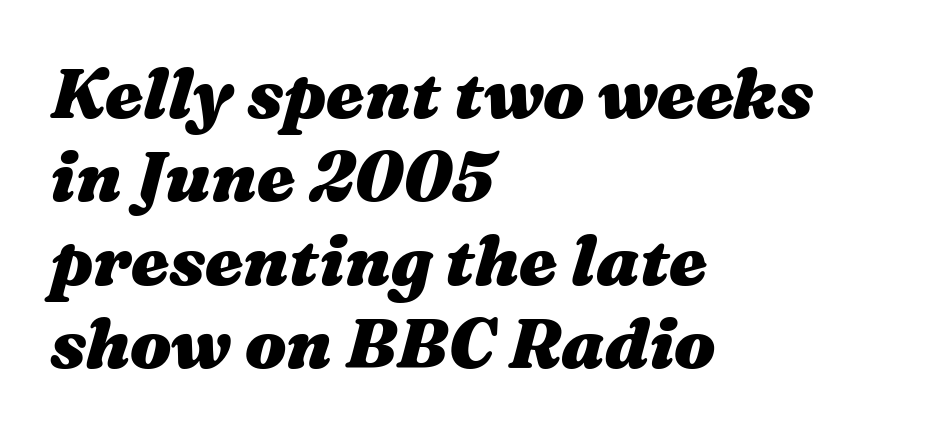
Q: Is the text bold? A: Yes.
Q: Is the text italic (slanted)? A: Yes, it leans right by about 16 degrees.
Q: Is the text underlined? A: No.
Q: How is the paragraph aligned? A: Left-aligned.
Q: Is the spacing between letters normal or unusually wide? A: Normal.
Q: Width (condensed, normal, or wide)? A: Wide.
Q: Stroke contrast? A: Medium.
Q: x-height? A: Medium.
Q: Monospaced? A: No.
